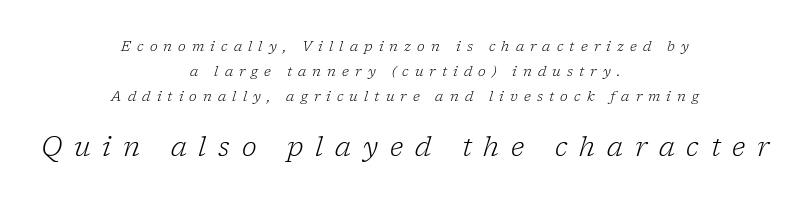
Q: Is the text bold? A: No.
Q: Is the text italic (slanted)? A: Yes, it leans right by about 17 degrees.
Q: Is the text underlined? A: No.
Q: How is the paragraph aligned? A: Centered.
Q: Is the spacing between letters normal or unusually wide? A: Unusually wide.
Q: Which block of text is set in a larger size, the first (top) or the second (bottom)? A: The second (bottom) one.
